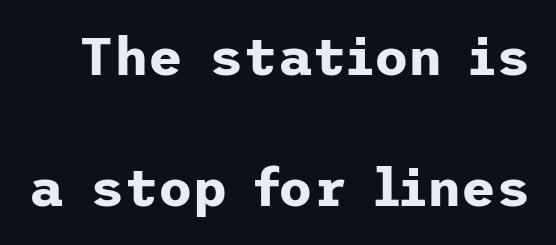
The image shows 53 px bold sans-serif type, upright; set loose line spacing (2.48x), normal letter spacing, not underlined; low stroke contrast and a medium x-height.
